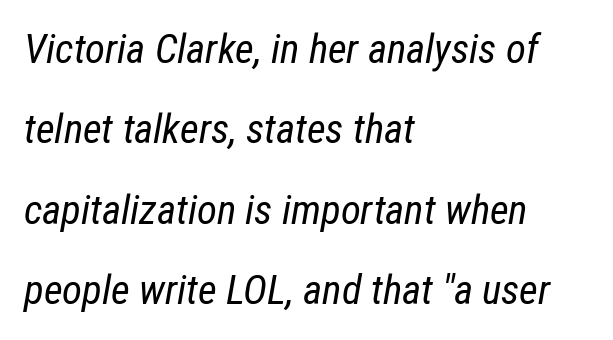
The image shows 41 px regular-weight, condensed type, italic (leaning right); set left-aligned, loose line spacing (1.96x), normal letter spacing, not underlined; low stroke contrast and a medium x-height.
